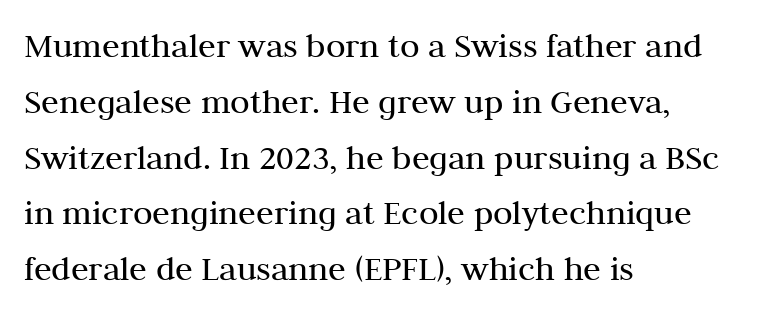
Q: Is the text bold? A: No.
Q: Is the text italic (slanted)? A: No, it is upright.
Q: Is the typeface a serif or a sans-serif typeface? A: Serif.
Q: Is the text underlined? A: No.
Q: How is the paragraph aligned? A: Left-aligned.
Q: Is the spacing between letters normal or unusually wide? A: Normal.
Q: Is the spacing between lines tight, normal or loose? A: Normal.
Q: Width (condensed, normal, or wide)? A: Normal.
Q: Stroke contrast? A: Medium.
Q: x-height? A: Medium.
Q: Monospaced? A: No.
